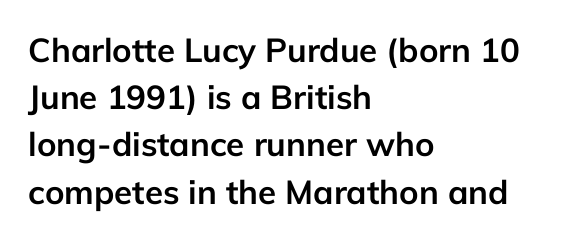
The typeface chosen for these lines omits serifs. Regular leading. You could not count columns in this text — the font is proportionally spaced. The lines in this sample share a left origin and differ only in where they stop. A clean baseline with only descenders dipping below it. You'd pick this weight for a headline — it's a proper bold.
